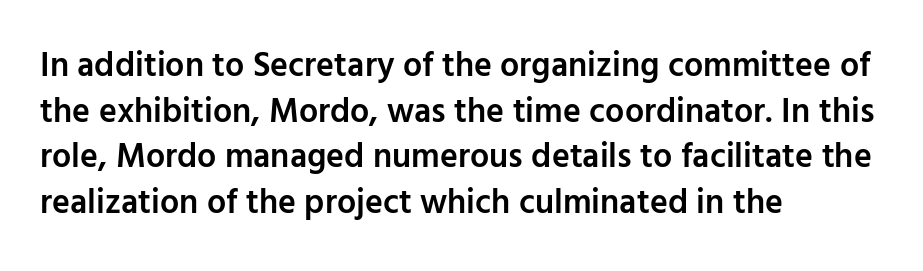
The image shows 34 px semibold sans-serif type, upright; set left-aligned, normal line spacing (1.34x), normal letter spacing, not underlined; low stroke contrast and a medium x-height.
